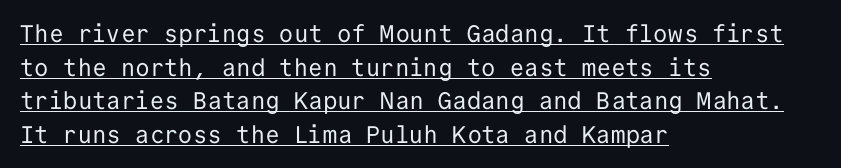
{"italic": "no", "bold": "no", "underline": "yes", "align": "left", "line_spacing": "normal", "line_spacing_ratio": 1.4, "letter_spacing": "normal", "letter_spacing_em": 0.0, "glyph_px": 24}
